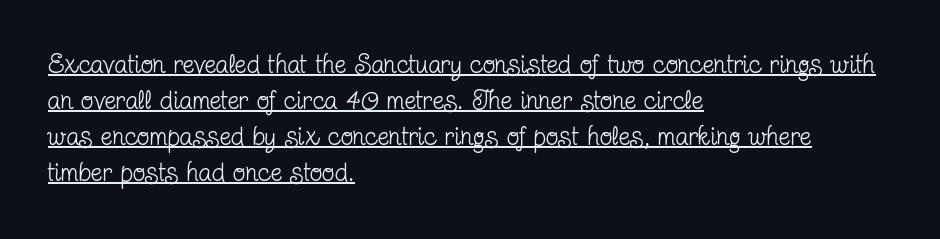
The image shows 26 px text type, upright; set left-aligned, normal line spacing (1.38x), normal letter spacing, underlined.
